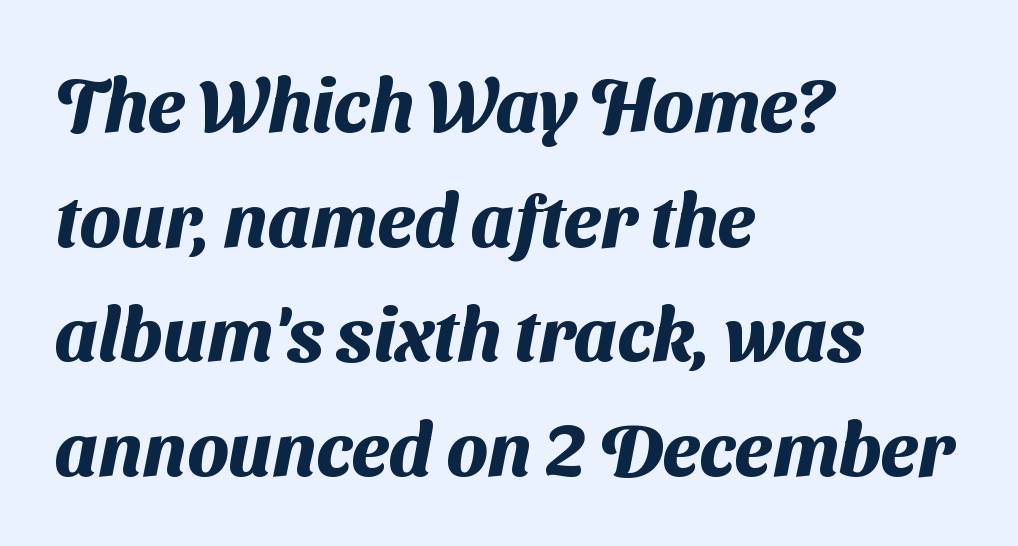
Q: Is the text bold? A: Yes.
Q: Is the typeface a serif or a sans-serif typeface? A: Sans-serif.
Q: Is the text underlined? A: No.
Q: How is the paragraph aligned? A: Left-aligned.
Q: Is the spacing between letters normal or unusually wide? A: Normal.
Q: Is the spacing between lines tight, normal or loose? A: Normal.
Q: Width (condensed, normal, or wide)? A: Normal.
Q: Stroke contrast? A: Medium.
Q: x-height? A: Medium.
Q: Monospaced? A: No.
